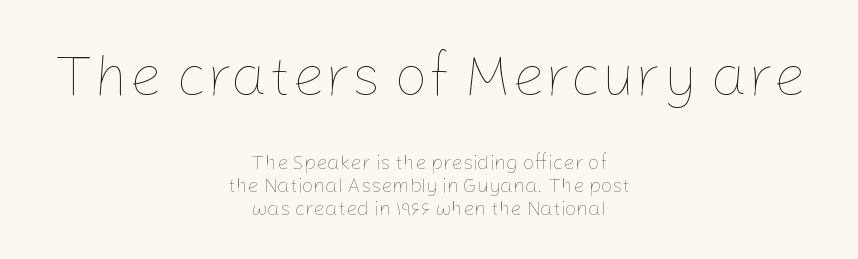
The image shows 59 px thin type, upright; set centered, line spacing 1.16x, normal letter spacing, not underlined; the first (top) block is 2.95x larger; low stroke contrast and a medium x-height.
